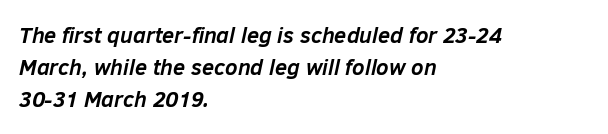
Q: Is the text bold? A: Yes.
Q: Is the text italic (slanted)? A: Yes, it leans right by about 12 degrees.
Q: Is the text underlined? A: No.
Q: How is the paragraph aligned? A: Left-aligned.
Q: Is the spacing between letters normal or unusually wide? A: Normal.
Q: Is the spacing between lines tight, normal or loose? A: Normal.
